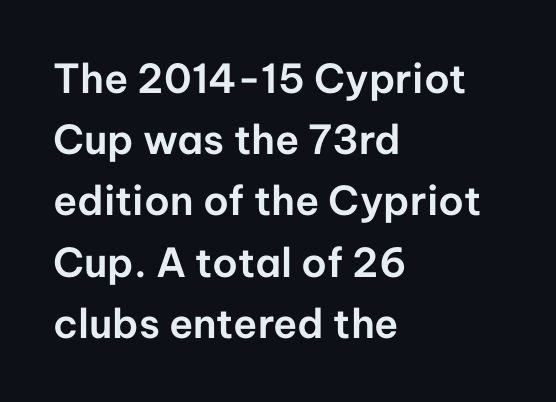
Short note: letters normally spaced. Characters remain perfectly vertical along every line. A normal amount of white space separates one row of letters from the next. A bare baseline throughout the passage. In terms of letterform style, serifs are entirely absent. The rendering uses natural spacing where letterforms have individual widths.
